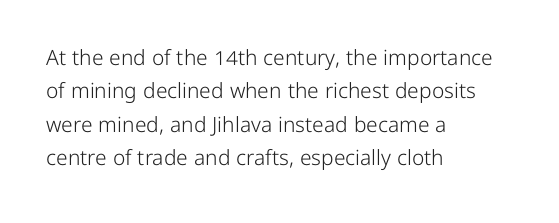
How would I describe the line gaps? Plain and ordinary. Weight: in the light-to-regular range. The type is set solid horizontally, with unmodified tracking. The lines are quadded left.
